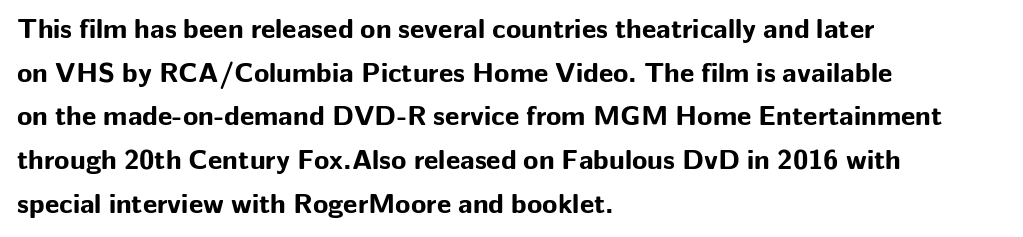
{"serif": "no", "italic": "no", "bold": "yes", "weight": "bold", "width": "normal", "stroke_contrast": "low", "x_height": "medium", "monospaced": "no", "underline": "no", "align": "left", "line_spacing": "normal", "line_spacing_ratio": 1.56, "letter_spacing": "normal", "letter_spacing_em": 0.0, "glyph_px": 28}
